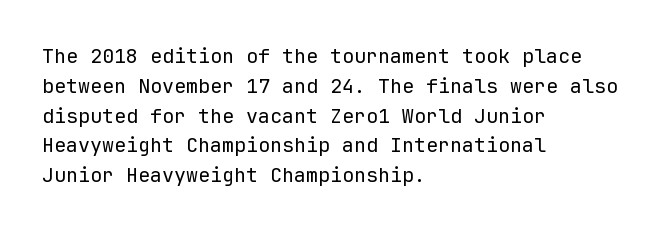
{"italic": "no", "bold": "no", "underline": "no", "align": "left", "line_spacing": "normal", "line_spacing_ratio": 1.49, "letter_spacing": "normal", "letter_spacing_em": 0.0, "glyph_px": 20}
